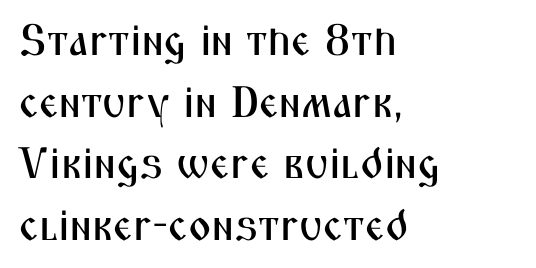
This is roman type, the default non-slanted kind. To sum up the face: it is a sans, with no serifs. Does the leading feel generous? No, just average. The face used here is rendered with its standard letterfit.
